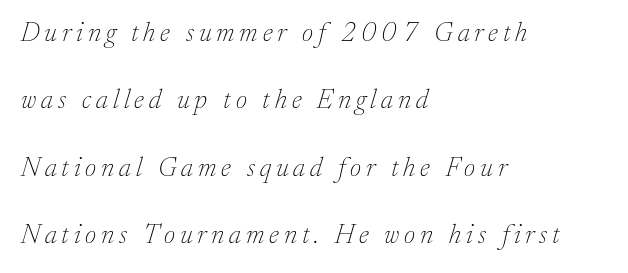
{"italic": "yes", "lean": "right", "slant_degrees": 17, "bold": "no", "underline": "no", "align": "left", "line_spacing": "loose", "line_spacing_ratio": 2.5, "glyph_px": 27}
